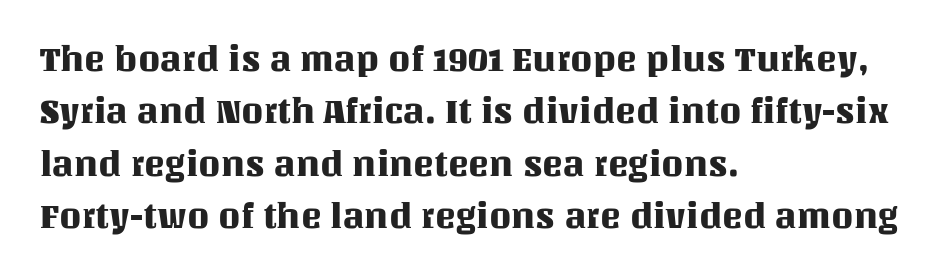
{"italic": "no", "width": "normal", "stroke_contrast": "medium", "x_height": "large", "monospaced": "no", "underline": "no", "align": "left", "line_spacing": "normal", "line_spacing_ratio": 1.5, "letter_spacing": "normal", "letter_spacing_em": 0.0, "glyph_px": 35}
